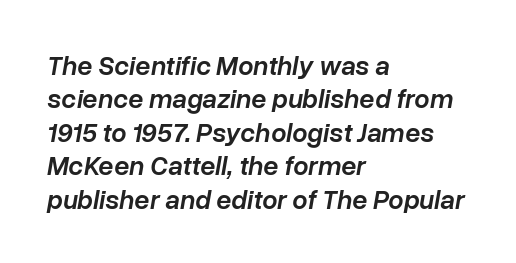
The image shows 27 px text type, italic (leaning right); set left-aligned, line spacing 1.24x, normal letter spacing, not underlined.
